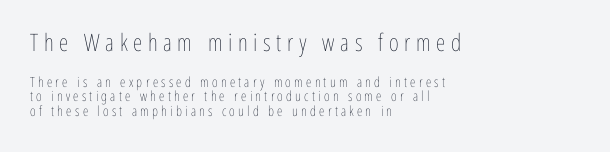
Underlining? Definitely not there. Horizontal bands of white between lines are thin slivers. Heaviness? Minimal to ordinary, like unemphasized prose. A roman cut, with each character standing at attention. Large over small — that's the arrangement of the two blocks here. A typesetter would call this heavily tracked-out type.
